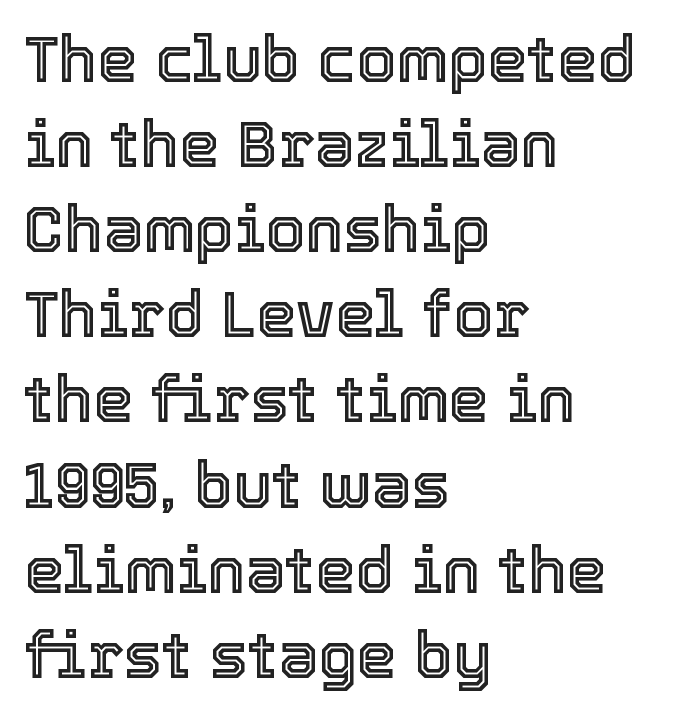
{"italic": "no", "width": "normal", "x_height": "medium", "monospaced": "no", "underline": "no", "align": "left", "line_spacing": "normal", "line_spacing_ratio": 1.33, "letter_spacing": "normal", "letter_spacing_em": 0.0, "glyph_px": 64}
